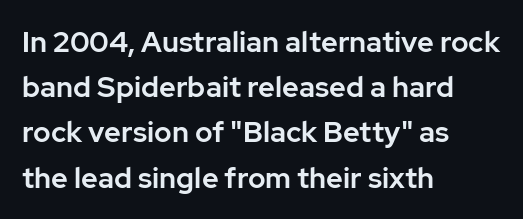
The image shows 29 px sans-serif type, upright; set left-aligned, normal line spacing (1.56x), normal letter spacing, not underlined; low stroke contrast and a medium x-height.
